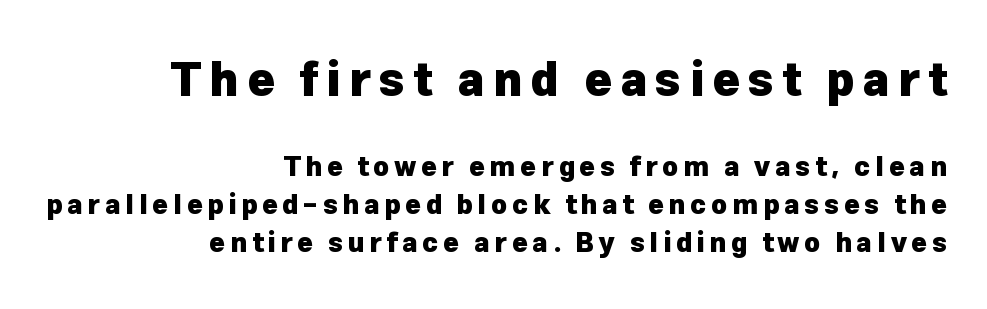
{"serif": "no", "italic": "no", "bold": "yes", "weight": "heavy", "width": "normal", "stroke_contrast": "low", "x_height": "medium", "monospaced": "no", "underline": "no", "align": "right", "line_spacing": "normal", "line_spacing_ratio": 1.41, "larger_block": "first", "size_ratio": 1.74, "glyph_px": 47}
